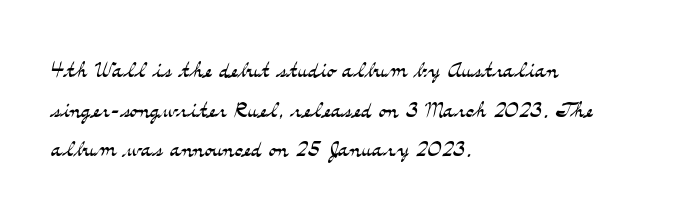
The rendering keeps characters at their native spacing. The specimen omits any rule beneath the text block's lines. Unlike a clean sans, this face finishes its strokes with serifs. Line starts are locked; line ends wander. The passage shown is typed in a proportional face where columns would drift.
